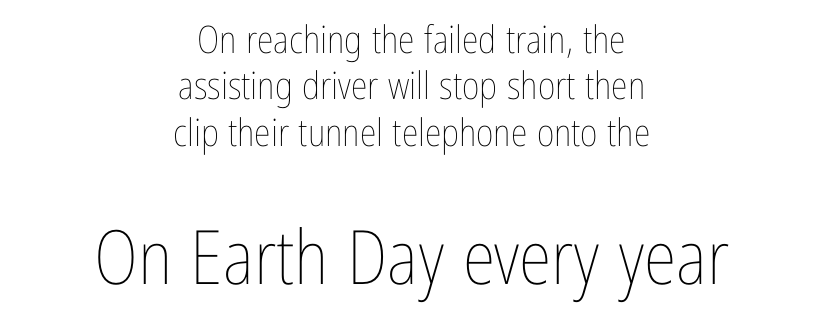
The image shows 75 px thin, condensed type, upright; set centered, line spacing 1.22x, normal letter spacing, not underlined; the second (bottom) block is 1.97x larger; low stroke contrast and a medium x-height.
